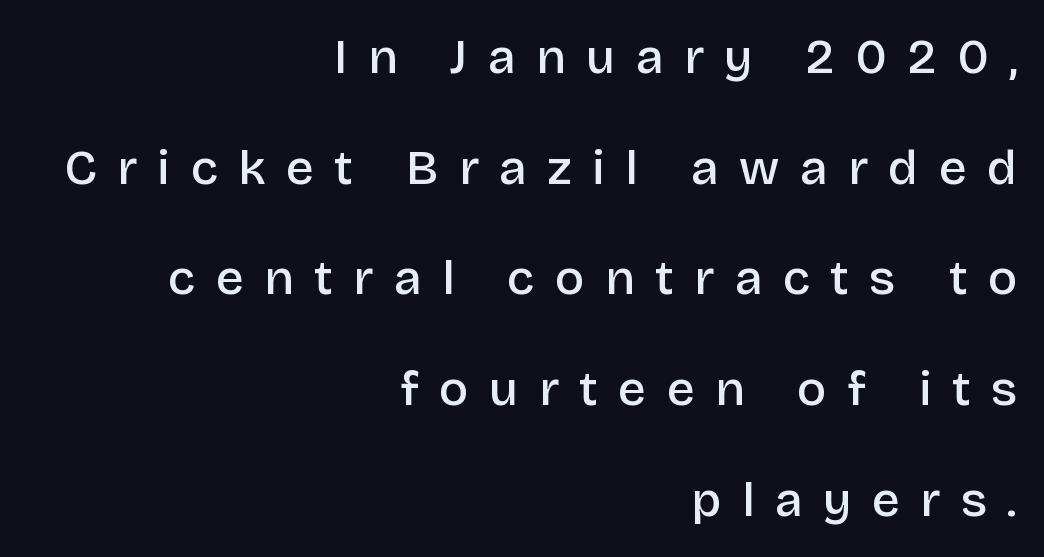
{"serif": "no", "italic": "no", "bold": "semi", "weight": "semibold", "width": "normal", "stroke_contrast": "low", "x_height": "large", "monospaced": "no", "underline": "no", "align": "right", "line_spacing": "loose", "line_spacing_ratio": 2.26, "letter_spacing": "wide", "letter_spacing_em": 0.42, "glyph_px": 49}
